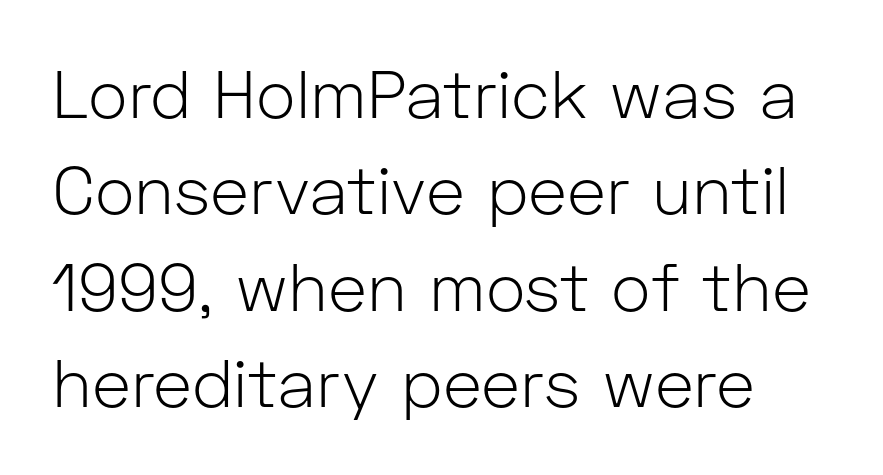
Honestly, the letter spacing is just normal — you wouldn't notice it. This is not heavy type; no bold has been used. The face used here is proportionally spaced, like ordinary book or web type. Style check: upright.
